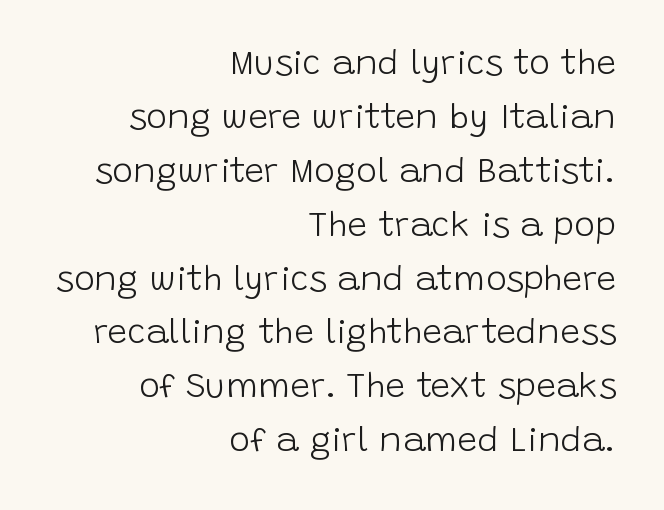
The image shows 35 px light sans-serif type, upright; set right-aligned, normal line spacing (1.54x), normal letter spacing, not underlined; low stroke contrast and a large x-height.
